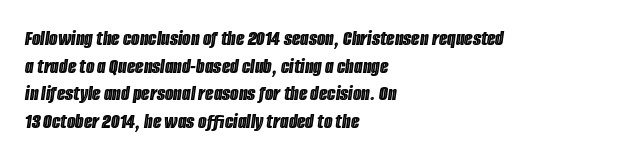
The image shows 22 px text type, italic (leaning right); set left-aligned, normal line spacing (1.26x), normal letter spacing, not underlined.
